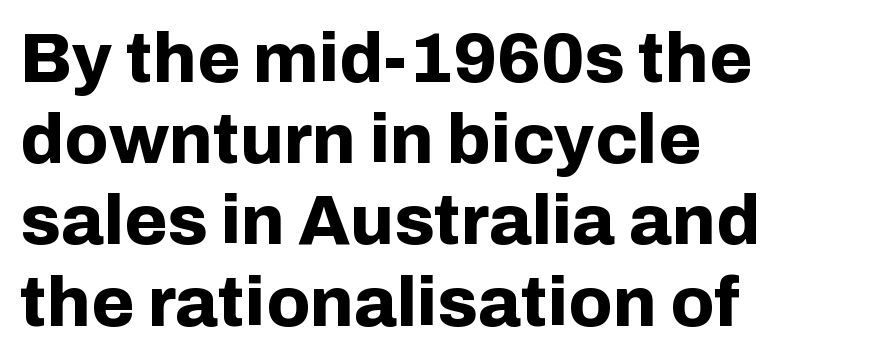
A clean baseline with only descenders dipping below it. The letters sit at their default tracking, neither squeezed nor spread. These words are printed bold, with thick strokes throughout. You could not count columns in this text — the font is proportionally spaced.
